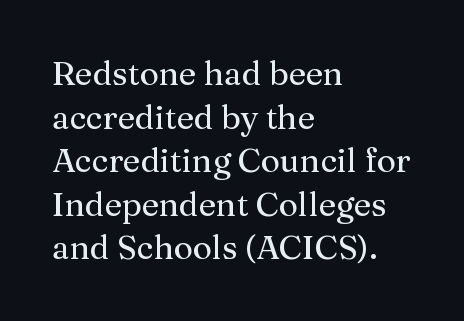
{"serif": "yes", "italic": "no", "width": "normal", "stroke_contrast": "medium", "x_height": "medium", "monospaced": "no", "underline": "no", "align": "left", "line_spacing": "normal", "line_spacing_ratio": 1.32, "letter_spacing": "normal", "letter_spacing_em": 0.0, "glyph_px": 33}
